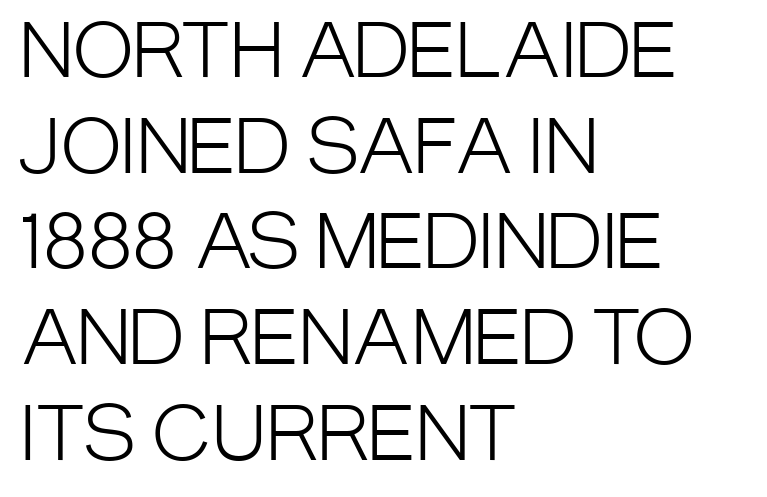
The rendering shows plain stroke endings on the letterforms — a sans-serif design. The passage shown is typed in a proportional face where columns would drift. A classic flush-left, rag-right setting is used for this passage. Weight class: somewhere from thin through regular. The words here are not underlined. A roman cut, with each character standing at attention.
